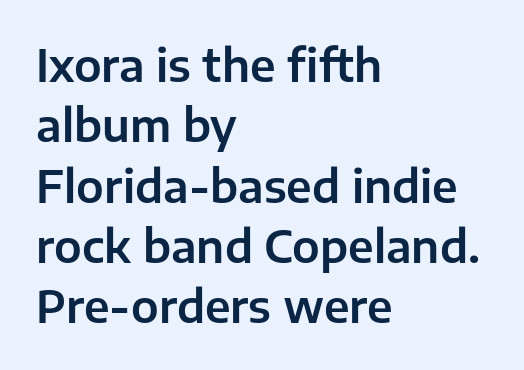
{"serif": "no", "italic": "no", "width": "normal", "stroke_contrast": "low", "x_height": "medium", "monospaced": "no", "underline": "no", "align": "left", "line_spacing": "normal", "line_spacing_ratio": 1.37, "letter_spacing": "normal", "letter_spacing_em": 0.0, "glyph_px": 44}
